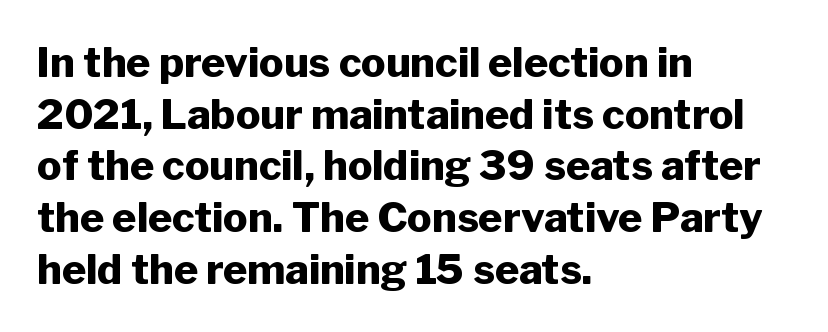
{"serif": "no", "italic": "no", "bold": "yes", "weight": "heavy", "width": "normal", "stroke_contrast": "low", "x_height": "medium", "monospaced": "no", "underline": "no", "align": "left", "line_spacing": "normal", "line_spacing_ratio": 1.26, "letter_spacing": "normal", "letter_spacing_em": 0.0, "glyph_px": 41}
